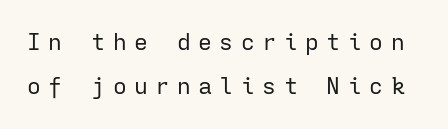
The image shows 23 px text type, upright; set loose line spacing (1.92x), unusually wide letter spacing (+0.33 em), not underlined.
